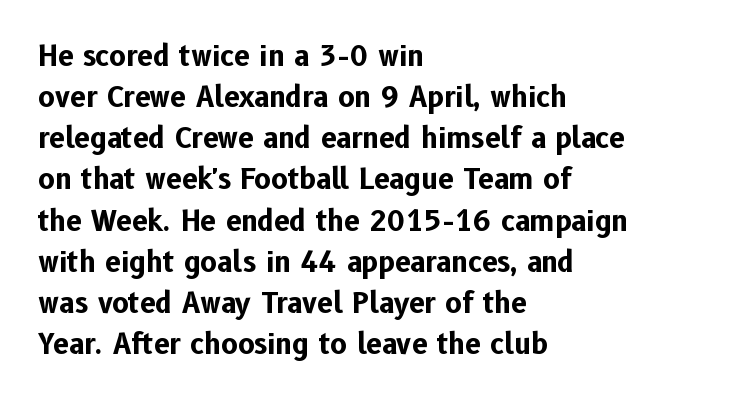
Serifs: no, the terminals of the letterforms are clean. Thick stems and heavy bowls — unmistakably bold. Italic? Not at all — the glyphs are vertical. Words appear dense and cohesive because spacing is normal. Underlining? Definitely not there.
